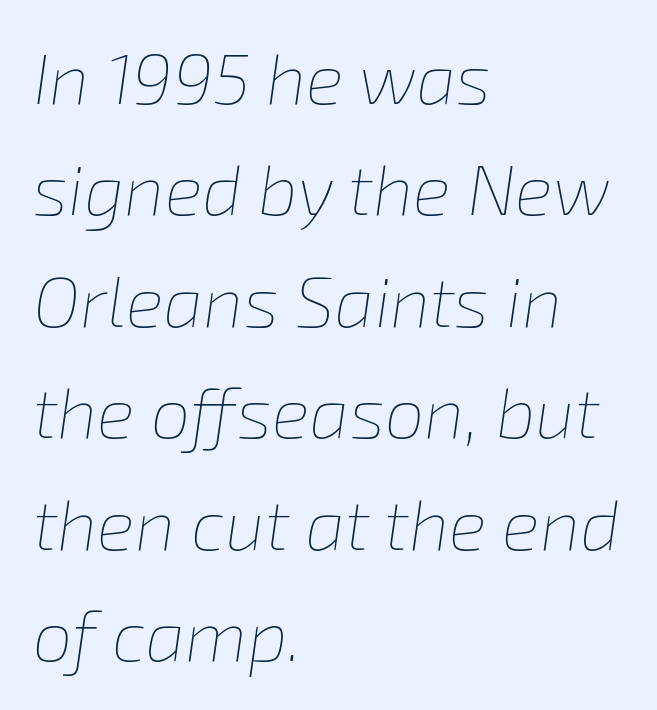
{"italic": "yes", "lean": "right", "slant_degrees": 8, "bold": "no", "weight": "thin", "width": "normal", "stroke_contrast": "low", "x_height": "medium", "monospaced": "no", "underline": "no", "align": "left", "line_spacing": "normal", "line_spacing_ratio": 1.57, "letter_spacing": "normal", "letter_spacing_em": 0.0, "glyph_px": 71}
